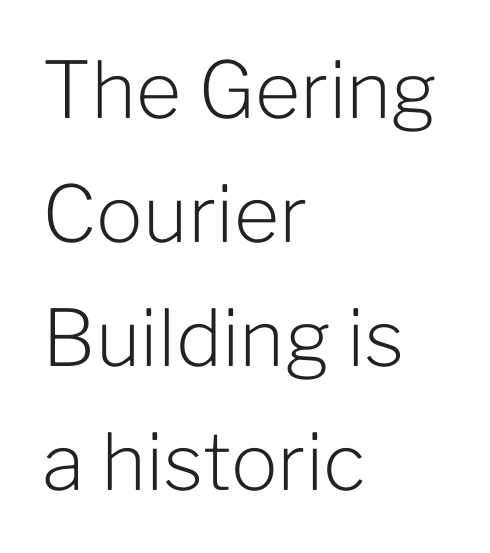
The image shows 78 px light sans-serif type, upright; set left-aligned, normal line spacing (1.59x), normal letter spacing, not underlined; low stroke contrast and a medium x-height.
